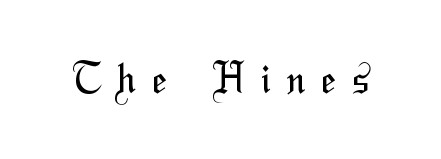
The image shows 40 px regular-weight, condensed sans-serif type; set unusually wide letter spacing (+0.43 em), not underlined; medium stroke contrast and a medium x-height.
